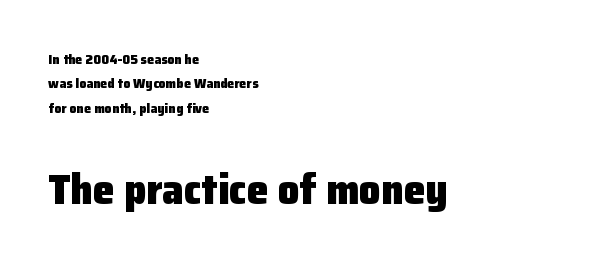
Q: Is the text bold? A: Yes.
Q: Is the text italic (slanted)? A: No, it is upright.
Q: Is the typeface a serif or a sans-serif typeface? A: Sans-serif.
Q: Is the text underlined? A: No.
Q: How is the paragraph aligned? A: Left-aligned.
Q: Is the spacing between letters normal or unusually wide? A: Normal.
Q: Which block of text is set in a larger size, the first (top) or the second (bottom)? A: The second (bottom) one.
Q: Width (condensed, normal, or wide)? A: Normal.
Q: Stroke contrast? A: Low.
Q: x-height? A: Medium.
Q: Monospaced? A: No.
